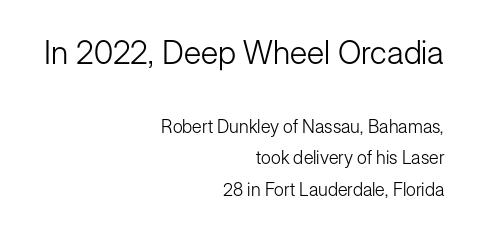
{"serif": "no", "italic": "no", "bold": "no", "weight": "light", "width": "normal", "stroke_contrast": "low", "x_height": "medium", "monospaced": "no", "underline": "no", "align": "right", "line_spacing_ratio": 1.75, "letter_spacing": "normal", "letter_spacing_em": 0.0, "larger_block": "first", "size_ratio": 1.78, "glyph_px": 32}
